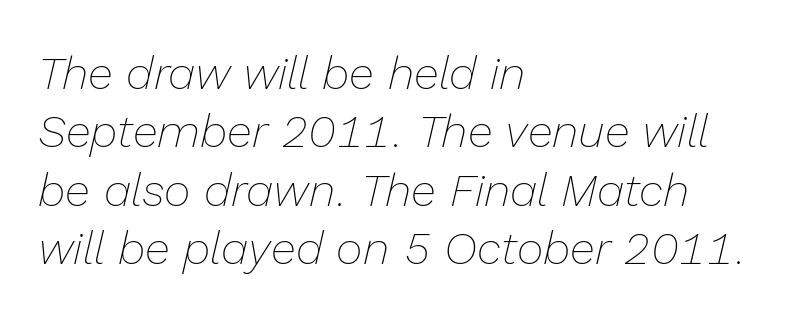
{"italic": "yes", "lean": "right", "slant_degrees": 13, "bold": "no", "weight": "thin", "width": "normal", "stroke_contrast": "low", "x_height": "medium", "monospaced": "no", "underline": "no", "align": "left", "line_spacing": "normal", "line_spacing_ratio": 1.27, "letter_spacing": "normal", "letter_spacing_em": 0.0, "glyph_px": 46}
